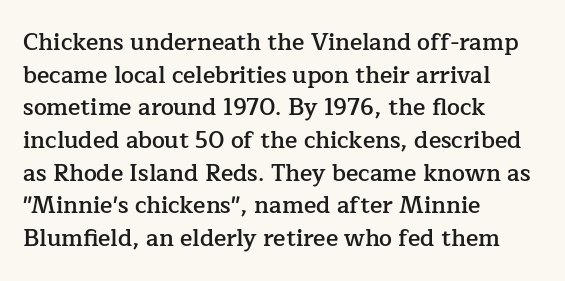
A classic flush-left, rag-right setting is used for this passage. Inter-character spacing is left at the font's built-in metrics. Notice how descenders clear the ascenders below comfortably — that's standard leading. Stroke thickness is moderately raised; the sample reads as semibold. Quick note: underline off.
